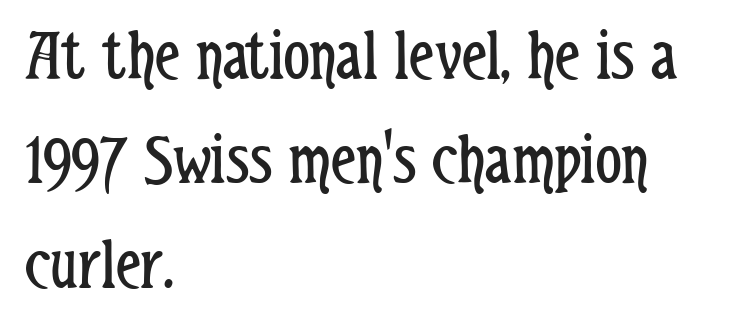
{"serif": "no", "italic": "no", "bold": "no", "weight": "regular", "width": "condensed", "stroke_contrast": "low", "x_height": "medium", "monospaced": "no", "underline": "no", "align": "left", "line_spacing": "normal", "line_spacing_ratio": 1.45, "letter_spacing": "normal", "letter_spacing_em": 0.0, "glyph_px": 72}
